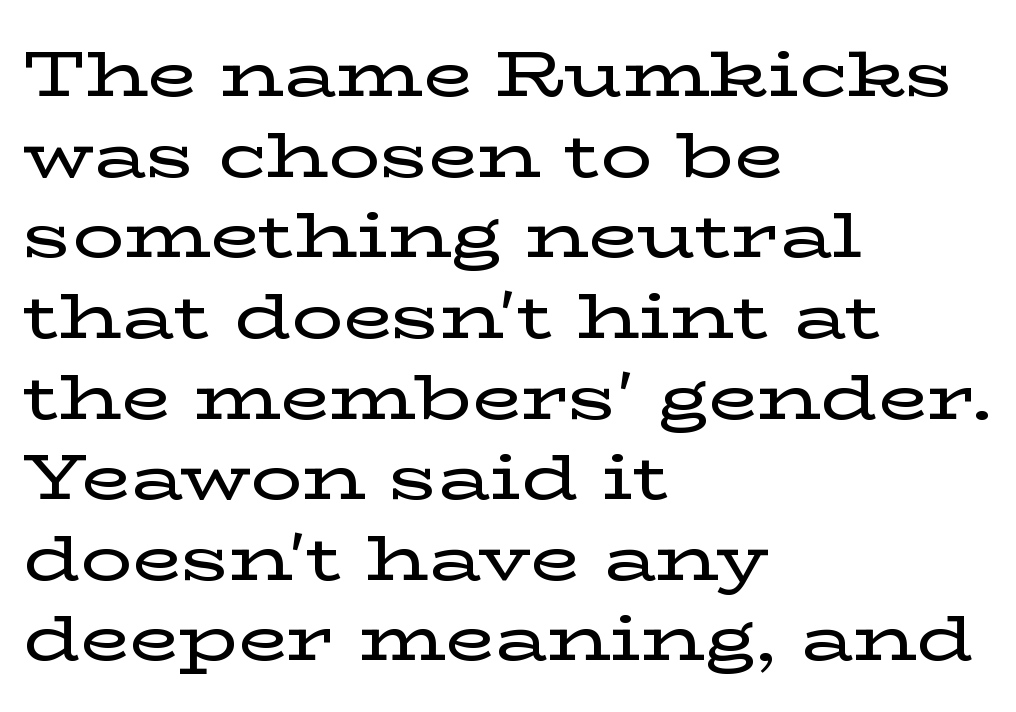
The image shows 64 px wide serif type, upright; set left-aligned, normal line spacing (1.26x), normal letter spacing, not underlined; low stroke contrast and a medium x-height.
